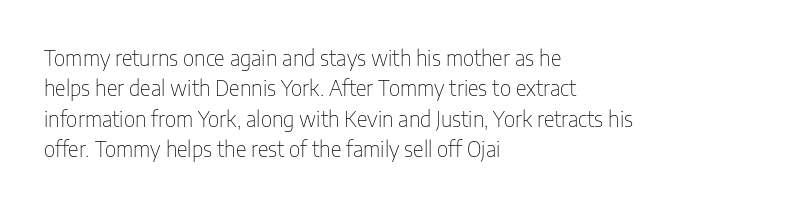
Q: Is the text bold? A: No.
Q: Is the text italic (slanted)? A: No, it is upright.
Q: Is the text underlined? A: No.
Q: How is the paragraph aligned? A: Left-aligned.
Q: Is the spacing between letters normal or unusually wide? A: Normal.
Q: Is the spacing between lines tight, normal or loose? A: Normal.
